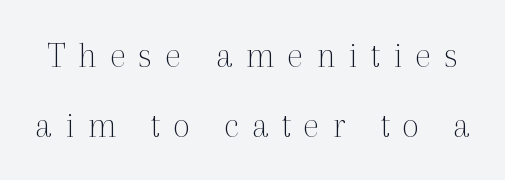
{"serif": "yes", "italic": "no", "bold": "no", "weight": "thin", "width": "normal", "x_height": "medium", "monospaced": "no", "underline": "no", "line_spacing_ratio": 1.84, "letter_spacing": "wide", "letter_spacing_em": 0.34, "glyph_px": 38}
